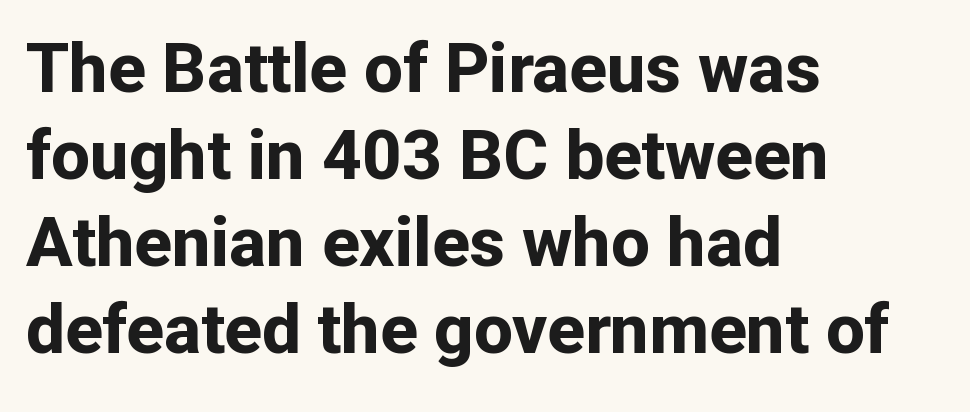
Think of a printed novel: that variable character pitch is what you see here. What kind of face is this? One without serifs — a sans. The gaps between neighbouring characters are ordinary and unremarkable. A clean baseline with only descenders dipping below it. What weight is shown? A full bold with thick strokes.
